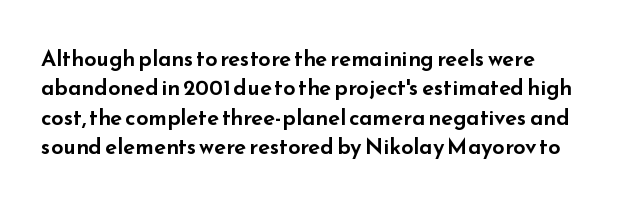
{"italic": "no", "underline": "no", "line_spacing": "normal", "line_spacing_ratio": 1.34, "letter_spacing": "normal", "letter_spacing_em": 0.0, "glyph_px": 22}
